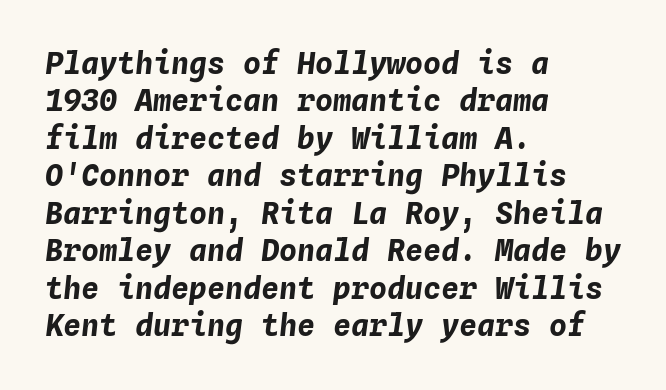
Q: Is the text bold? A: Yes.
Q: Is the text italic (slanted)? A: Yes, it leans right by about 4 degrees.
Q: Is the text underlined? A: No.
Q: How is the paragraph aligned? A: Left-aligned.
Q: Is the spacing between letters normal or unusually wide? A: Normal.
Q: Is the spacing between lines tight, normal or loose? A: Normal.
Q: Width (condensed, normal, or wide)? A: Normal.
Q: Stroke contrast? A: Low.
Q: x-height? A: Medium.
Q: Monospaced? A: Yes.
